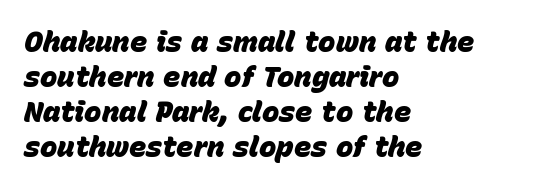
Q: Is the text bold? A: Yes.
Q: Is the text italic (slanted)? A: Yes, it leans right by about 15 degrees.
Q: Is the text underlined? A: No.
Q: How is the paragraph aligned? A: Left-aligned.
Q: Is the spacing between letters normal or unusually wide? A: Normal.
Q: Width (condensed, normal, or wide)? A: Normal.
Q: Stroke contrast? A: Low.
Q: x-height? A: Large.
Q: Monospaced? A: No.
